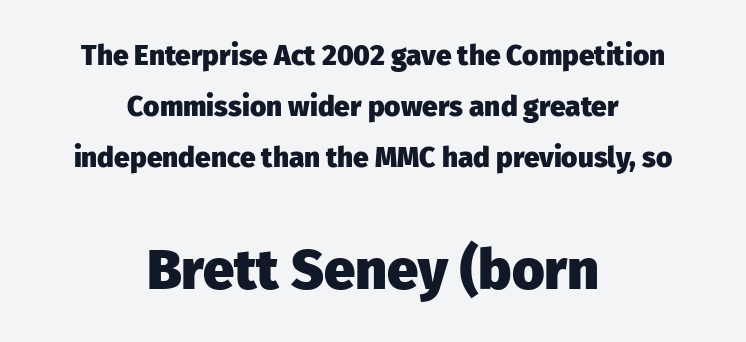
Q: Is the text bold? A: Yes.
Q: Is the text italic (slanted)? A: No, it is upright.
Q: Is the typeface a serif or a sans-serif typeface? A: Sans-serif.
Q: Is the text underlined? A: No.
Q: How is the paragraph aligned? A: Centered.
Q: Is the spacing between letters normal or unusually wide? A: Normal.
Q: Which block of text is set in a larger size, the first (top) or the second (bottom)? A: The second (bottom) one.
Q: Width (condensed, normal, or wide)? A: Normal.
Q: Stroke contrast? A: Low.
Q: x-height? A: Medium.
Q: Monospaced? A: No.
